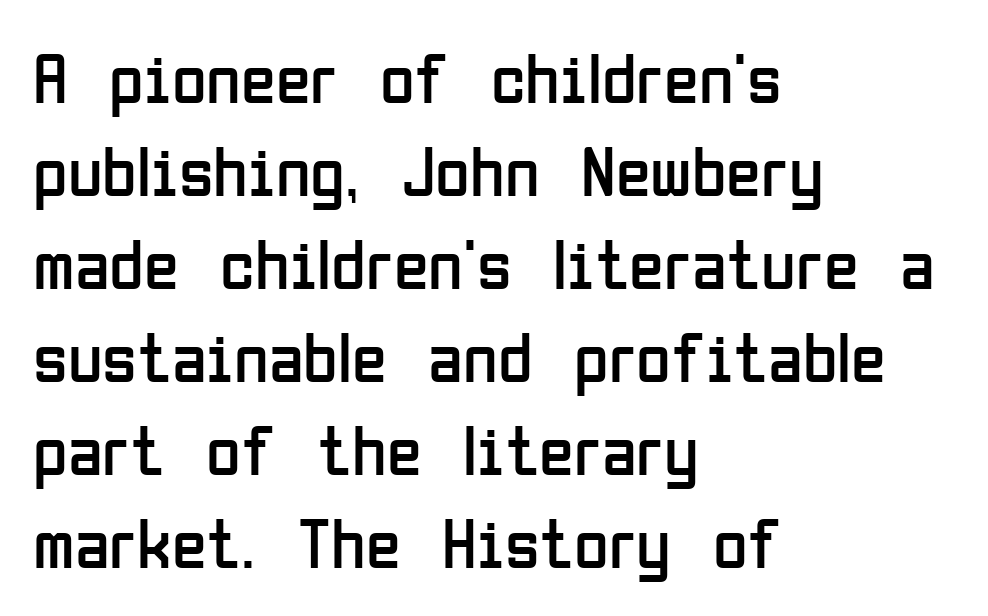
The image shows 71 px regular-weight, condensed sans-serif type, upright; set left-aligned, normal line spacing (1.31x), normal letter spacing, not underlined; low stroke contrast and a medium x-height.
